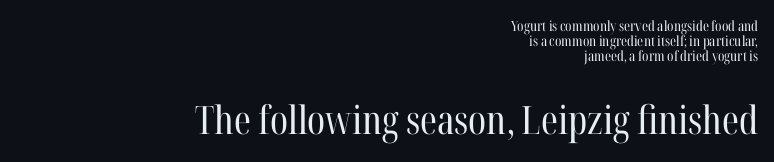
The image shows 39 px regular-weight, condensed serif type, upright; set right-aligned, tight line spacing (1.06x), normal letter spacing, not underlined; the second (bottom) block is 2.79x larger; high stroke contrast and a medium x-height.
